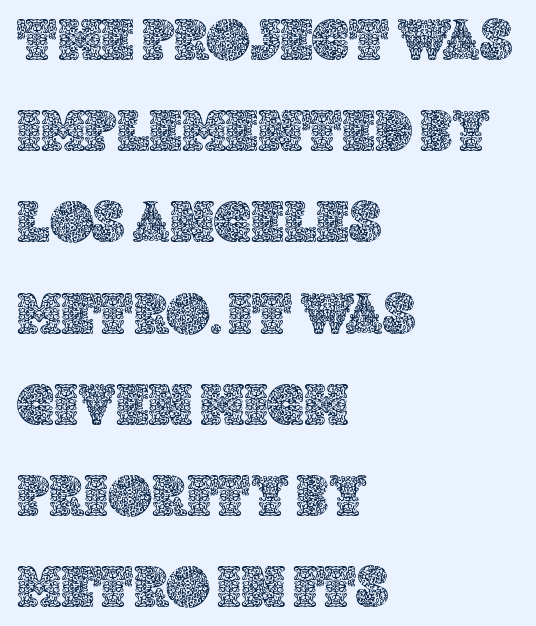
Q: Is the text italic (slanted)? A: No, it is upright.
Q: Is the text underlined? A: No.
Q: How is the paragraph aligned? A: Left-aligned.
Q: Is the spacing between letters normal or unusually wide? A: Normal.
Q: Is the spacing between lines tight, normal or loose? A: Normal.
Q: Width (condensed, normal, or wide)? A: Normal.
Q: x-height? A: Large.
Q: Monospaced? A: No.
